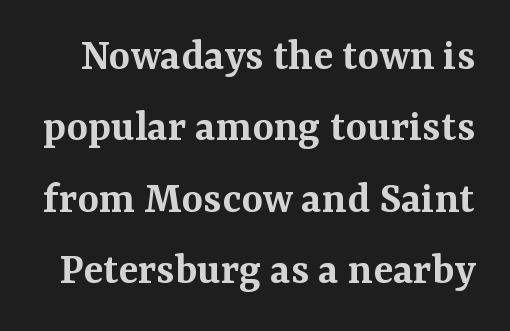
{"serif": "yes", "italic": "no", "bold": "semi", "weight": "semibold", "width": "normal", "stroke_contrast": "medium", "x_height": "medium", "monospaced": "no", "underline": "no", "line_spacing": "normal", "line_spacing_ratio": 1.55, "letter_spacing": "normal", "letter_spacing_em": 0.0, "glyph_px": 46}
